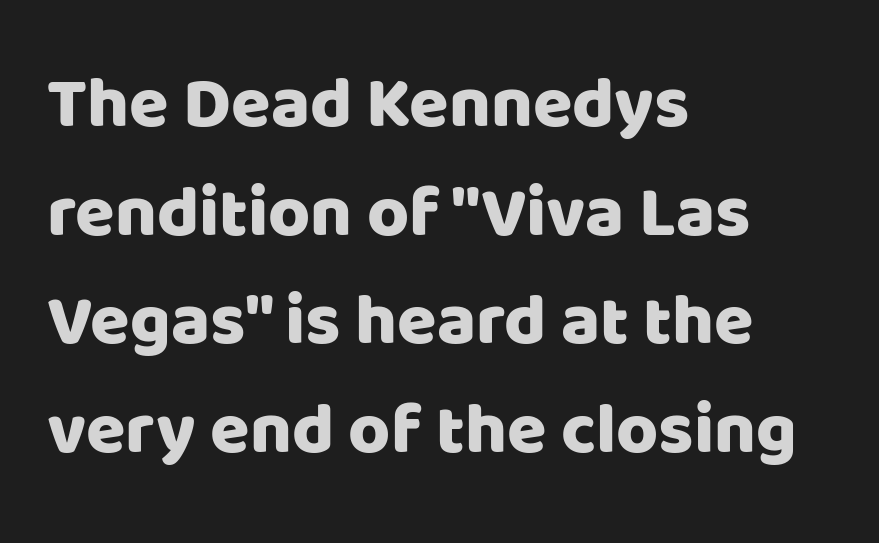
Quick note: underline off. This sample uses a sans-serif face. Style check: upright. The passage shown is typed in a proportional face where columns would drift.
